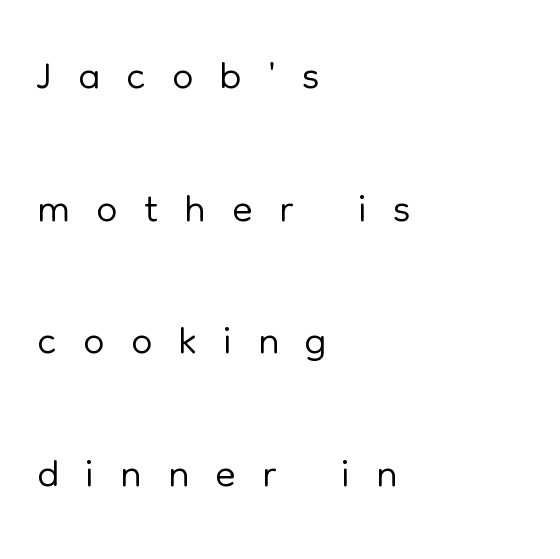
Is this a sans? Yes — the strokes have no serifs. Horizontal bands of white between lines are thick stripes. This sample uses an upright cut, with every glyph sitting square on the baseline. Line beginnings align vertically; line endings do not.
